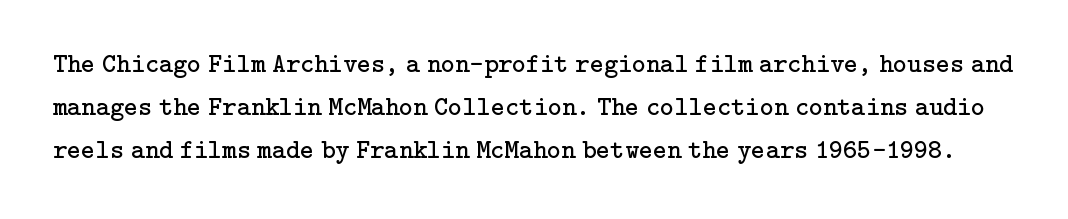
Q: Is the text bold? A: No.
Q: Is the text italic (slanted)? A: No, it is upright.
Q: Is the text underlined? A: No.
Q: Is the spacing between letters normal or unusually wide? A: Normal.
Q: Is the spacing between lines tight, normal or loose? A: Normal.
